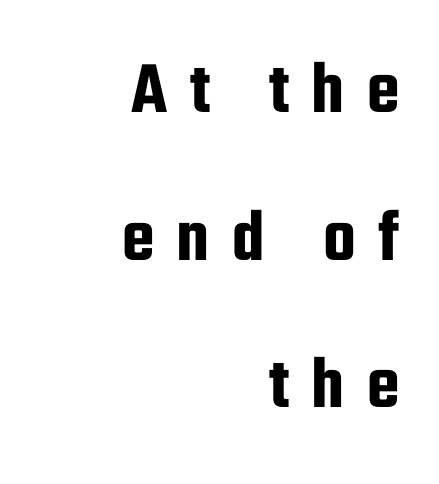
The image shows 75 px condensed sans-serif type, upright; set right-aligned, loose line spacing (1.97x), unusually wide letter spacing (+0.3 em), not underlined; low stroke contrast and a medium x-height.
